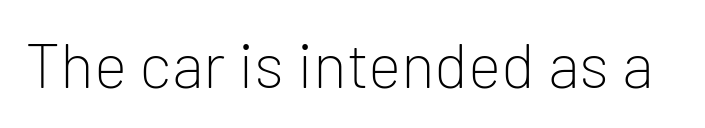
The image shows 63 px light sans-serif type, upright; set normal letter spacing, not underlined; low stroke contrast and a medium x-height.
